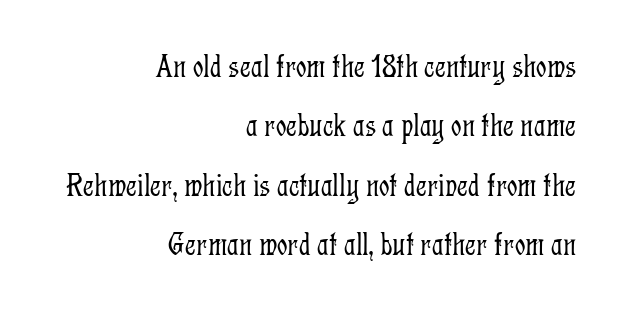
The image shows 33 px light, condensed serif type, upright; set right-aligned, line spacing 1.8x, normal letter spacing, not underlined; low stroke contrast and a medium x-height.
